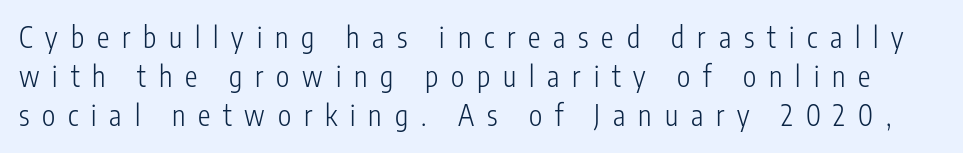
Q: Is the text bold? A: No.
Q: Is the text italic (slanted)? A: No, it is upright.
Q: Is the typeface a serif or a sans-serif typeface? A: Sans-serif.
Q: Is the text underlined? A: No.
Q: Is the spacing between letters normal or unusually wide? A: Unusually wide.
Q: Is the spacing between lines tight, normal or loose? A: Normal.
Q: Width (condensed, normal, or wide)? A: Condensed.
Q: Stroke contrast? A: Low.
Q: x-height? A: Medium.
Q: Monospaced? A: No.
